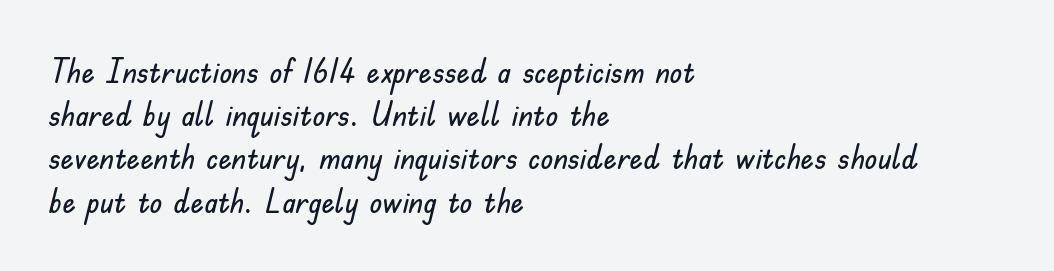
Nope, no serifs anywhere on these letters. Line starts are locked; line ends wander. Looks like regular typesetting: each glyph gets only the width it needs. In terms of letterspacing, this is plain default setting. Check the space under the baseline: it is left empty. Regular leading.
